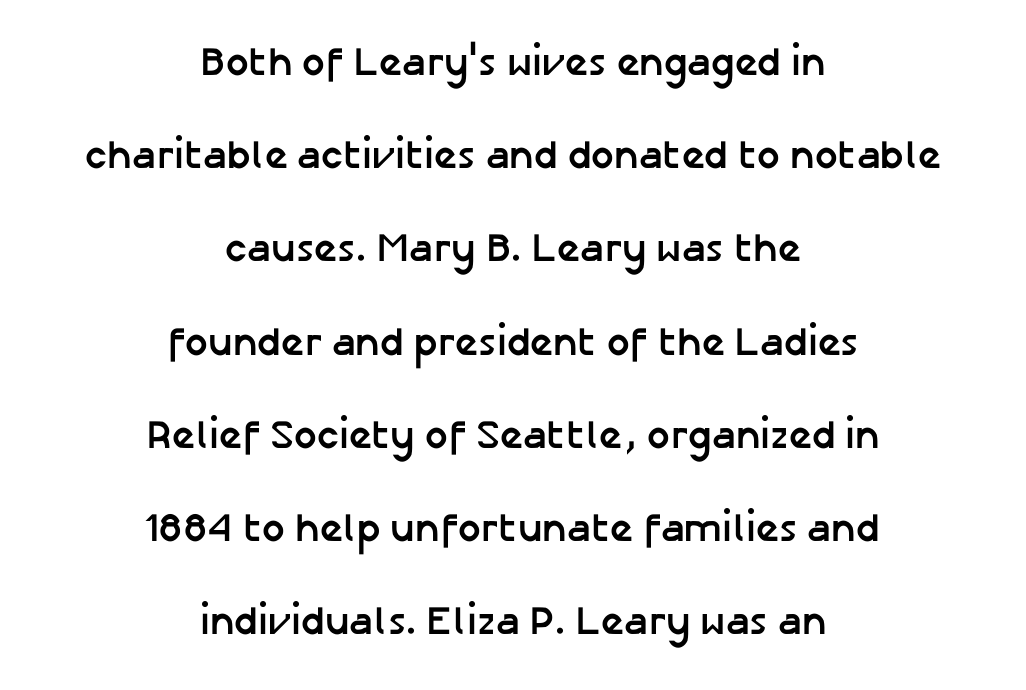
Q: Is the text bold? A: Yes.
Q: Is the text italic (slanted)? A: No, it is upright.
Q: Is the typeface a serif or a sans-serif typeface? A: Sans-serif.
Q: Is the text underlined? A: No.
Q: How is the paragraph aligned? A: Centered.
Q: Is the spacing between letters normal or unusually wide? A: Normal.
Q: Is the spacing between lines tight, normal or loose? A: Loose.
Q: Width (condensed, normal, or wide)? A: Normal.
Q: Stroke contrast? A: Low.
Q: x-height? A: Medium.
Q: Monospaced? A: No.
